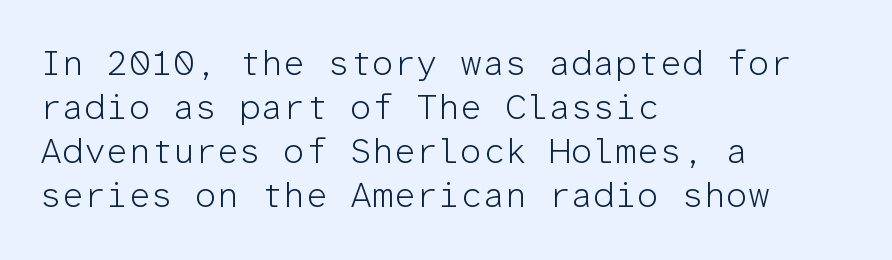
Q: Is the text bold? A: No.
Q: Is the text italic (slanted)? A: No, it is upright.
Q: Is the typeface a serif or a sans-serif typeface? A: Sans-serif.
Q: Is the text underlined? A: No.
Q: How is the paragraph aligned? A: Left-aligned.
Q: Is the spacing between letters normal or unusually wide? A: Normal.
Q: Is the spacing between lines tight, normal or loose? A: Normal.
Q: Width (condensed, normal, or wide)? A: Normal.
Q: Stroke contrast? A: Low.
Q: x-height? A: Medium.
Q: Monospaced? A: Yes.
